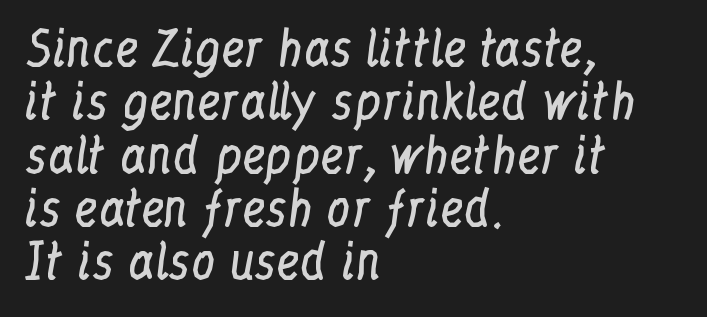
Q: Is the text bold? A: No.
Q: Is the text italic (slanted)? A: Yes.
Q: Is the typeface a serif or a sans-serif typeface? A: Serif.
Q: Is the text underlined? A: No.
Q: How is the paragraph aligned? A: Left-aligned.
Q: Is the spacing between letters normal or unusually wide? A: Normal.
Q: Is the spacing between lines tight, normal or loose? A: Tight.
Q: Width (condensed, normal, or wide)? A: Condensed.
Q: Stroke contrast? A: Low.
Q: x-height? A: Medium.
Q: Monospaced? A: No.
